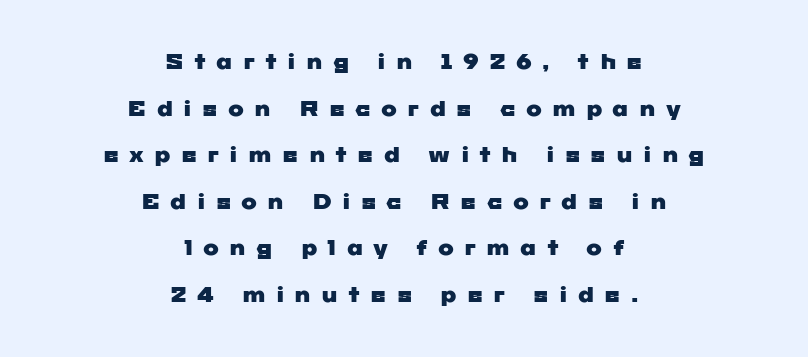
The image shows 21 px text type; set centered, loose line spacing (2.22x), unusually wide letter spacing (+0.48 em), not underlined.
